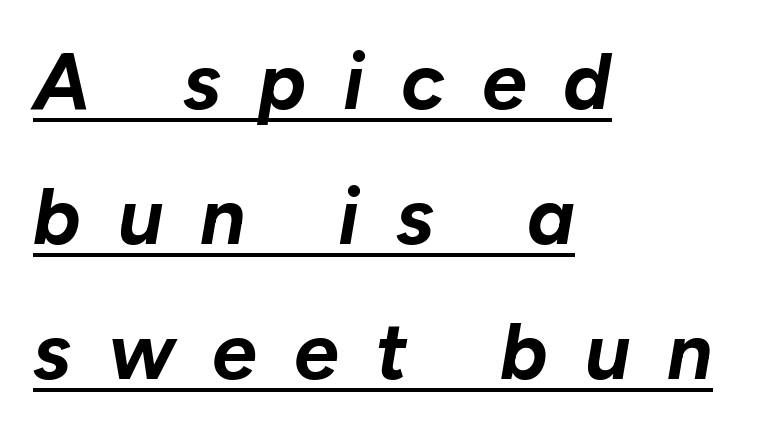
Words appear elongated and porous because spacing is wide. The paragraph shown leans on its left margin. The lettering is marked with a stroke running underneath it. Quick note: italic.
